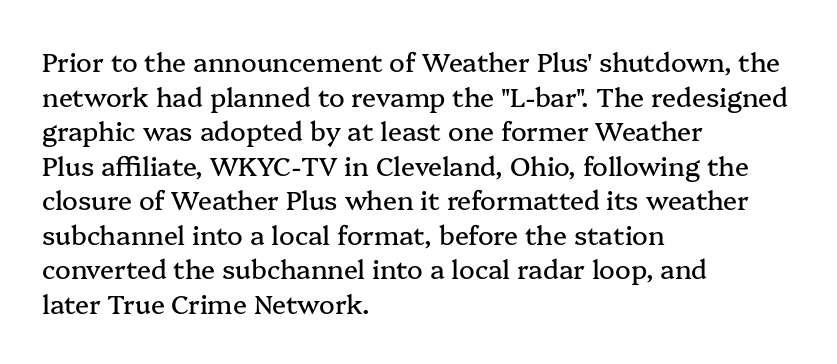
{"italic": "no", "underline": "no", "align": "left", "line_spacing": "normal", "line_spacing_ratio": 1.33, "letter_spacing": "normal", "letter_spacing_em": 0.0, "glyph_px": 26}
